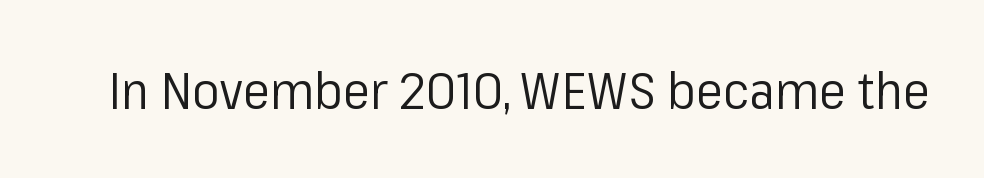
Q: Is the text bold? A: No.
Q: Is the text italic (slanted)? A: No, it is upright.
Q: Is the typeface a serif or a sans-serif typeface? A: Sans-serif.
Q: Is the text underlined? A: No.
Q: Is the spacing between letters normal or unusually wide? A: Normal.
Q: Width (condensed, normal, or wide)? A: Normal.
Q: Stroke contrast? A: Low.
Q: x-height? A: Medium.
Q: Monospaced? A: No.
